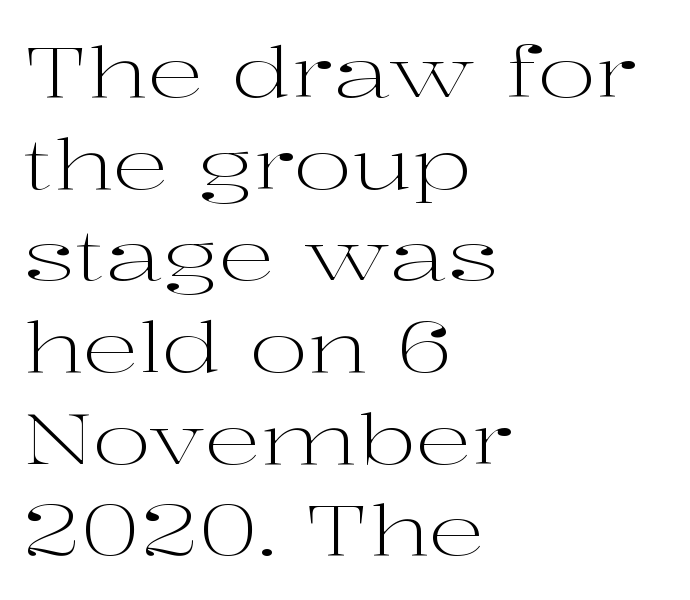
The image shows 70 px light, wide serif type, upright; set left-aligned, normal line spacing (1.31x), normal letter spacing, not underlined; high stroke contrast and a medium x-height.
